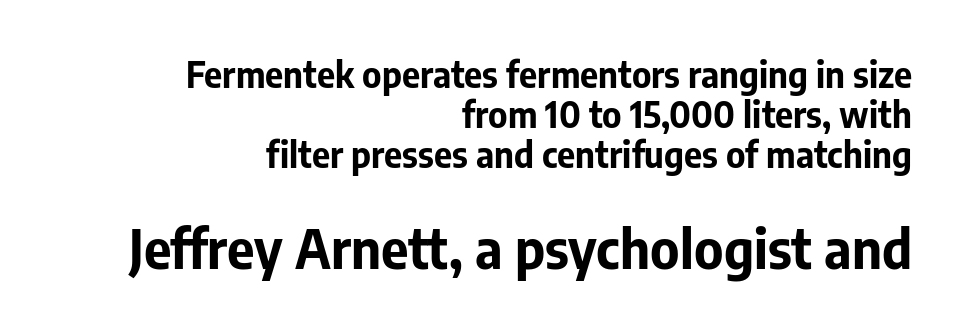
Q: Is the text bold? A: Yes.
Q: Is the text italic (slanted)? A: No, it is upright.
Q: Is the typeface a serif or a sans-serif typeface? A: Sans-serif.
Q: Is the text underlined? A: No.
Q: How is the paragraph aligned? A: Right-aligned.
Q: Is the spacing between letters normal or unusually wide? A: Normal.
Q: Is the spacing between lines tight, normal or loose? A: Tight.
Q: Which block of text is set in a larger size, the first (top) or the second (bottom)? A: The second (bottom) one.
Q: Width (condensed, normal, or wide)? A: Normal.
Q: Stroke contrast? A: Low.
Q: x-height? A: Medium.
Q: Monospaced? A: No.
